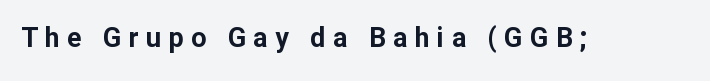
{"italic": "no", "bold": "yes", "underline": "no", "letter_spacing": "wide", "letter_spacing_em": 0.27, "glyph_px": 27}
